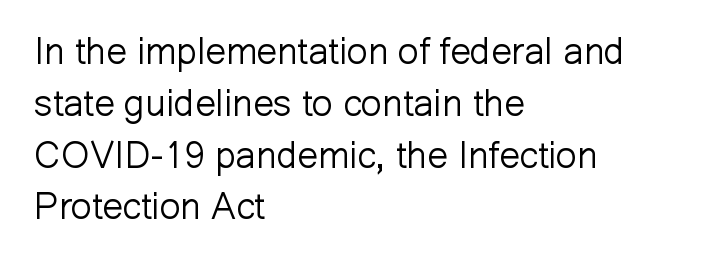
{"serif": "no", "italic": "no", "bold": "no", "weight": "light", "width": "normal", "stroke_contrast": "low", "x_height": "medium", "monospaced": "no", "underline": "no", "align": "left", "line_spacing": "normal", "line_spacing_ratio": 1.4, "letter_spacing": "normal", "letter_spacing_em": 0.0, "glyph_px": 37}
